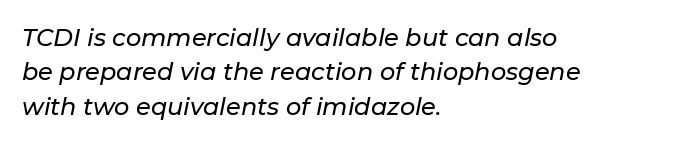
Q: Is the text italic (slanted)? A: Yes, it leans right by about 11 degrees.
Q: Is the text underlined? A: No.
Q: How is the paragraph aligned? A: Left-aligned.
Q: Is the spacing between letters normal or unusually wide? A: Normal.
Q: Is the spacing between lines tight, normal or loose? A: Normal.
